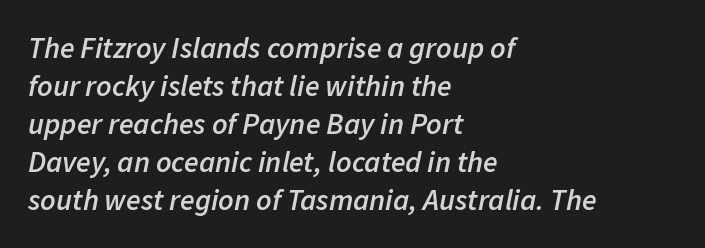
Each new line begins a customary step beneath the previous one. Spacing verdict: proportional, widths tailored to each character. The characters look somewhat weighty, a semibold short of true bold. There's an unmistakable incline to the writing here.
